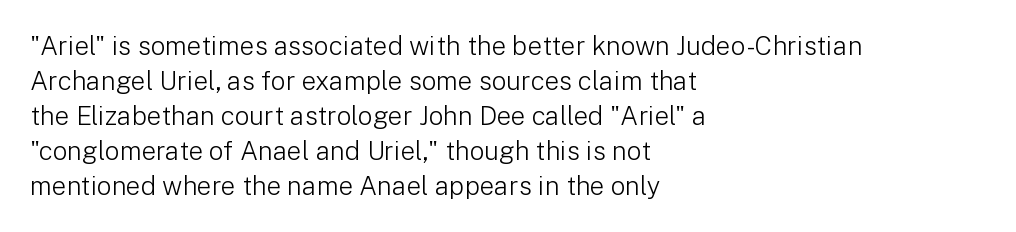
How are the letters spaced? Ordinarily, with no added tracking. Has an underline been added? It has not. Honestly, the row spacing looks completely unremarkable. The font is comparable to plain body text, perhaps lighter. Visually the block forms a straight wall on the left and a jagged coastline on the right.
